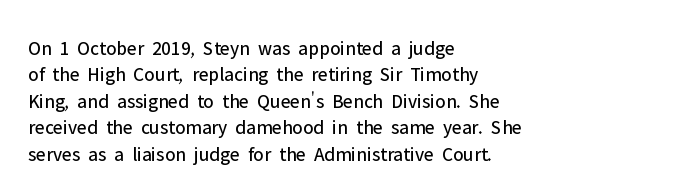
Q: Is the text bold? A: No.
Q: Is the text italic (slanted)? A: No, it is upright.
Q: Is the text underlined? A: No.
Q: How is the paragraph aligned? A: Left-aligned.
Q: Is the spacing between letters normal or unusually wide? A: Normal.
Q: Is the spacing between lines tight, normal or loose? A: Normal.
